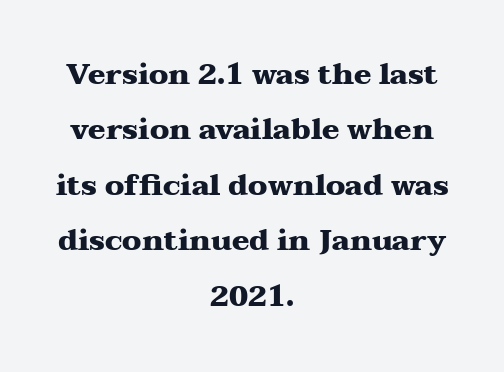
{"serif": "yes", "italic": "no", "bold": "yes", "weight": "heavy", "width": "wide", "stroke_contrast": "medium", "x_height": "medium", "monospaced": "no", "underline": "no", "align": "center", "line_spacing": "loose", "line_spacing_ratio": 1.91, "letter_spacing": "normal", "letter_spacing_em": 0.0, "glyph_px": 29}
